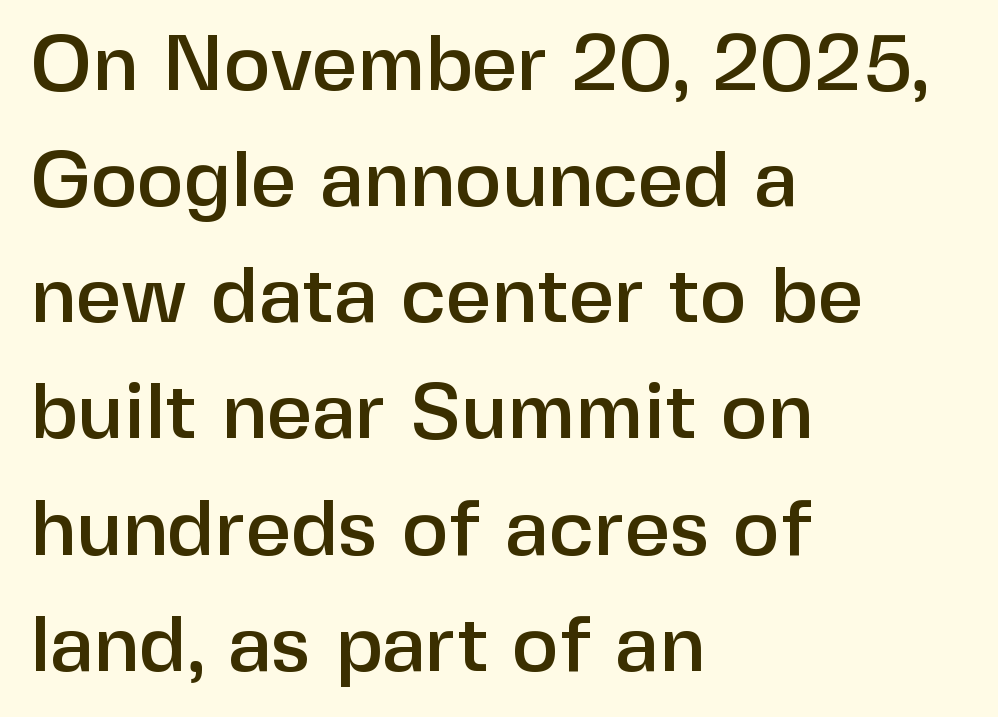
Q: Is the text italic (slanted)? A: No, it is upright.
Q: Is the typeface a serif or a sans-serif typeface? A: Sans-serif.
Q: Is the text underlined? A: No.
Q: How is the paragraph aligned? A: Left-aligned.
Q: Is the spacing between letters normal or unusually wide? A: Normal.
Q: Is the spacing between lines tight, normal or loose? A: Normal.
Q: Width (condensed, normal, or wide)? A: Normal.
Q: Stroke contrast? A: Low.
Q: x-height? A: Medium.
Q: Monospaced? A: No.
